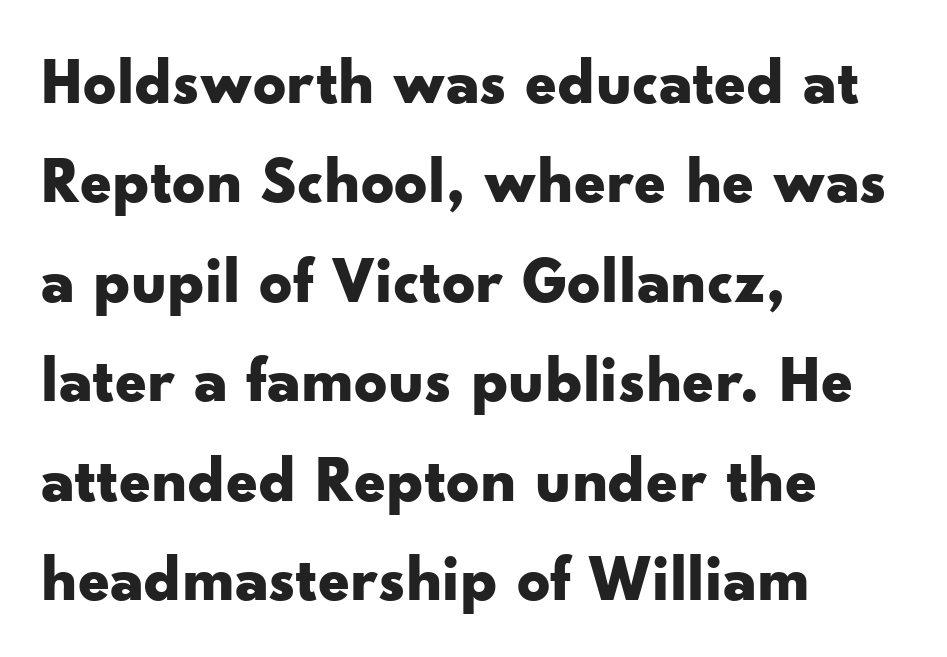
{"serif": "no", "italic": "no", "bold": "yes", "weight": "bold", "width": "wide", "stroke_contrast": "low", "x_height": "small", "monospaced": "no", "underline": "no", "align": "left", "line_spacing": "normal", "line_spacing_ratio": 1.53, "letter_spacing": "normal", "letter_spacing_em": 0.0, "glyph_px": 65}
